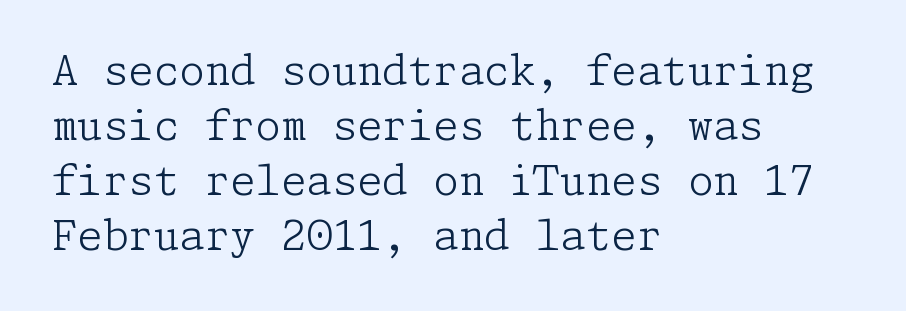
{"serif": "yes", "italic": "no", "bold": "no", "weight": "light", "width": "normal", "stroke_contrast": "low", "x_height": "medium", "underline": "no", "align": "left", "line_spacing": "normal", "line_spacing_ratio": 1.34, "letter_spacing": "normal", "letter_spacing_em": 0.0, "glyph_px": 41}
